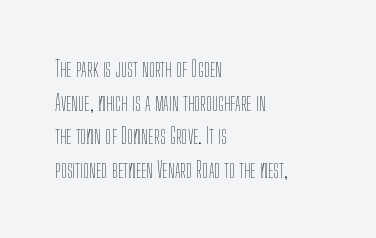
{"italic": "no", "bold": "no", "underline": "no", "align": "left", "line_spacing": "normal", "line_spacing_ratio": 1.53, "letter_spacing": "normal", "letter_spacing_em": 0.0, "glyph_px": 22}
